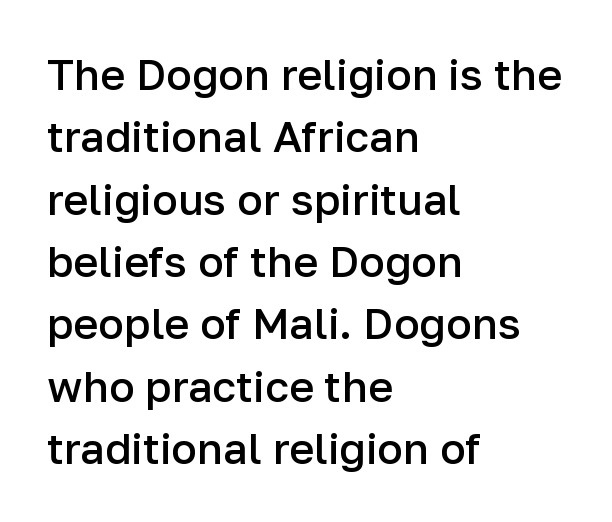
Q: Is the text bold? A: Semi-bold.
Q: Is the text italic (slanted)? A: No, it is upright.
Q: Is the typeface a serif or a sans-serif typeface? A: Sans-serif.
Q: Is the text underlined? A: No.
Q: How is the paragraph aligned? A: Left-aligned.
Q: Is the spacing between letters normal or unusually wide? A: Normal.
Q: Is the spacing between lines tight, normal or loose? A: Normal.
Q: Width (condensed, normal, or wide)? A: Normal.
Q: Stroke contrast? A: Low.
Q: x-height? A: Medium.
Q: Monospaced? A: No.
